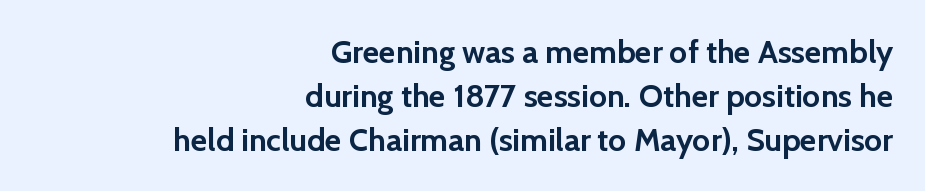
Q: Is the text bold? A: Yes.
Q: Is the text italic (slanted)? A: No, it is upright.
Q: Is the typeface a serif or a sans-serif typeface? A: Sans-serif.
Q: Is the text underlined? A: No.
Q: How is the paragraph aligned? A: Right-aligned.
Q: Is the spacing between letters normal or unusually wide? A: Normal.
Q: Is the spacing between lines tight, normal or loose? A: Normal.
Q: Width (condensed, normal, or wide)? A: Normal.
Q: Stroke contrast? A: Low.
Q: x-height? A: Medium.
Q: Monospaced? A: No.
